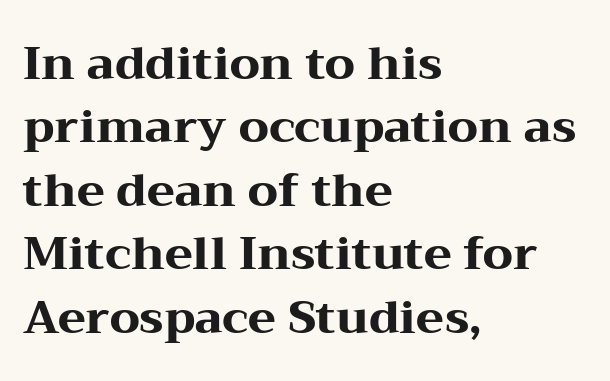
The image shows 46 px heavy, wide serif type, upright; set left-aligned, normal line spacing (1.38x), normal letter spacing, not underlined; medium stroke contrast and a medium x-height.
